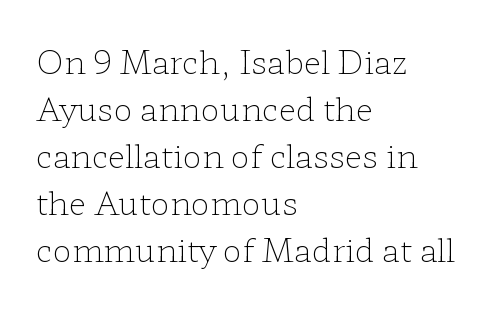
Q: Is the text bold? A: No.
Q: Is the text italic (slanted)? A: No, it is upright.
Q: Is the typeface a serif or a sans-serif typeface? A: Serif.
Q: Is the text underlined? A: No.
Q: How is the paragraph aligned? A: Left-aligned.
Q: Is the spacing between letters normal or unusually wide? A: Normal.
Q: Is the spacing between lines tight, normal or loose? A: Normal.
Q: Width (condensed, normal, or wide)? A: Wide.
Q: Stroke contrast? A: Low.
Q: x-height? A: Medium.
Q: Monospaced? A: No.
